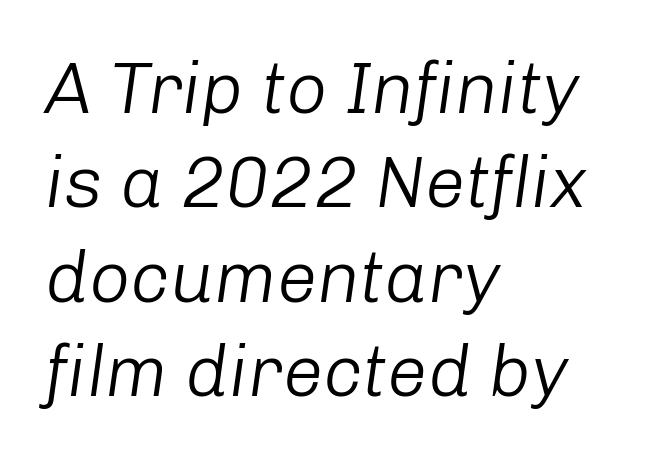
Q: Is the text bold? A: No.
Q: Is the text italic (slanted)? A: Yes, it leans right by about 8 degrees.
Q: Is the text underlined? A: No.
Q: How is the paragraph aligned? A: Left-aligned.
Q: Is the spacing between letters normal or unusually wide? A: Normal.
Q: Is the spacing between lines tight, normal or loose? A: Normal.
Q: Width (condensed, normal, or wide)? A: Normal.
Q: Stroke contrast? A: Low.
Q: x-height? A: Medium.
Q: Monospaced? A: No.
